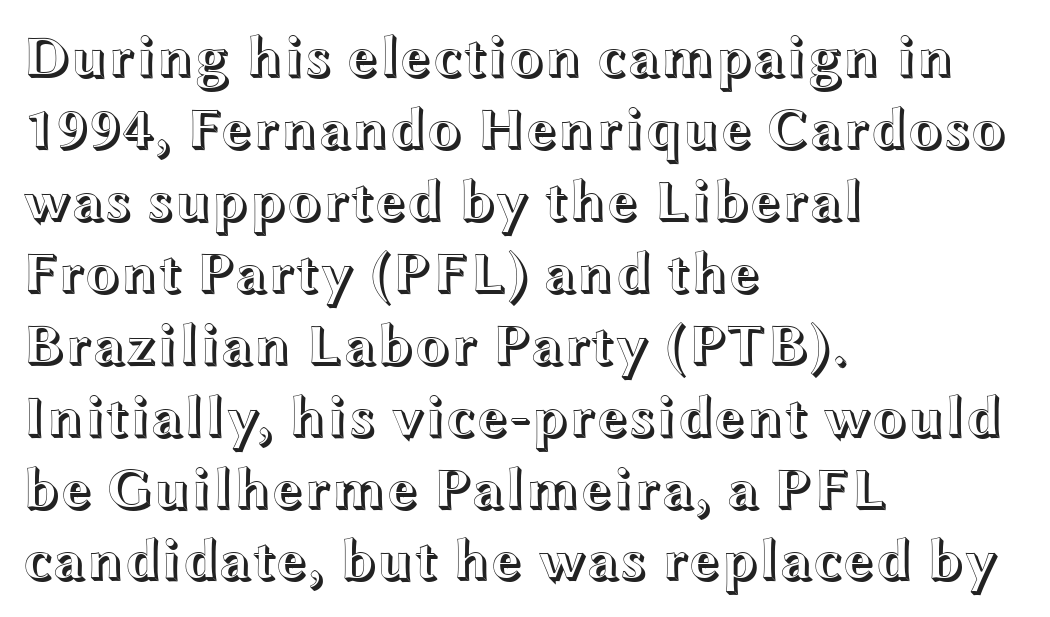
Short note: letters normally spaced. This is roman type, the default non-slanted kind. Each line starts at the same left margin while the right side varies. Lines of text with bare space underneath. Is this a fixed-width face? No — the glyphs have proportional, varying widths.
